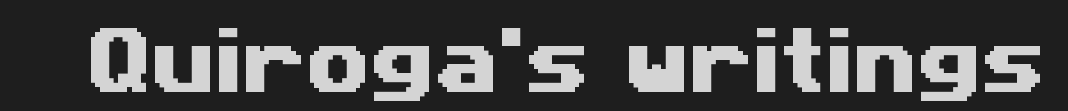
{"serif": "no", "width": "wide", "stroke_contrast": "medium", "x_height": "medium", "monospaced": "no", "underline": "no", "letter_spacing": "normal", "letter_spacing_em": 0.0, "glyph_px": 73}
